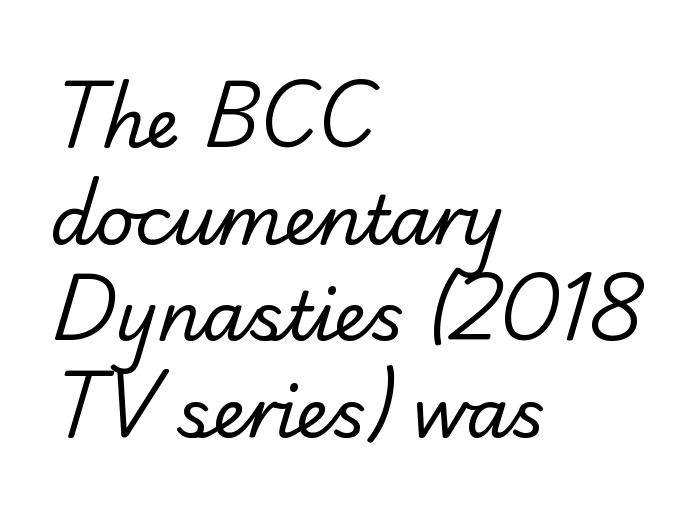
{"serif": "yes", "bold": "no", "weight": "regular", "width": "normal", "stroke_contrast": "low", "x_height": "small", "monospaced": "no", "underline": "no", "align": "left", "line_spacing": "normal", "line_spacing_ratio": 1.42, "letter_spacing": "normal", "letter_spacing_em": 0.0, "glyph_px": 68}
